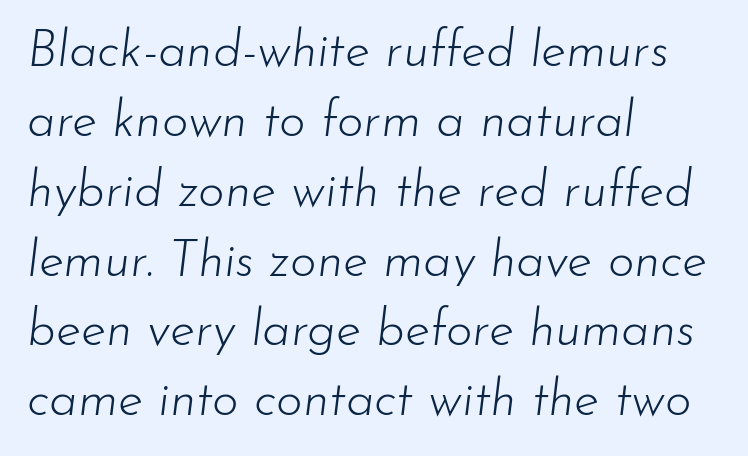
A typesetter would call this zero additional tracking. Note the varied advance widths — an 'i' is clearly narrower than an 'm'. The text block is weighted toward the left margin, trailing off unevenly rightward. These lines sit exactly where default settings would place them. You can tell it's italic because the verticals aren't actually vertical. Unmarked baselines from the first word to the last.
